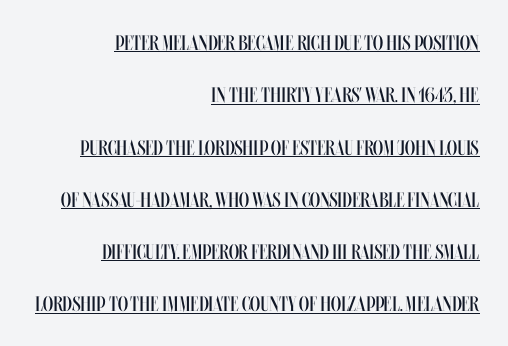
{"italic": "no", "bold": "no", "underline": "yes", "align": "right", "line_spacing": "loose", "line_spacing_ratio": 2.49, "letter_spacing": "normal", "letter_spacing_em": 0.0, "glyph_px": 21}
